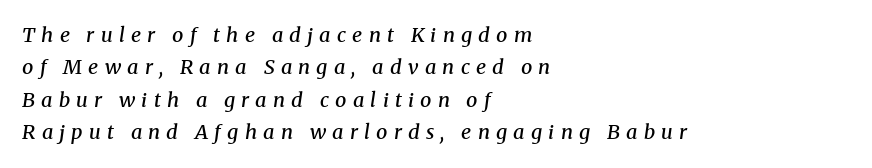
{"italic": "yes", "lean": "right", "slant_degrees": 8, "bold": "semi", "underline": "no", "align": "left", "line_spacing": "normal", "line_spacing_ratio": 1.62, "letter_spacing": "wide", "letter_spacing_em": 0.31, "glyph_px": 20}
